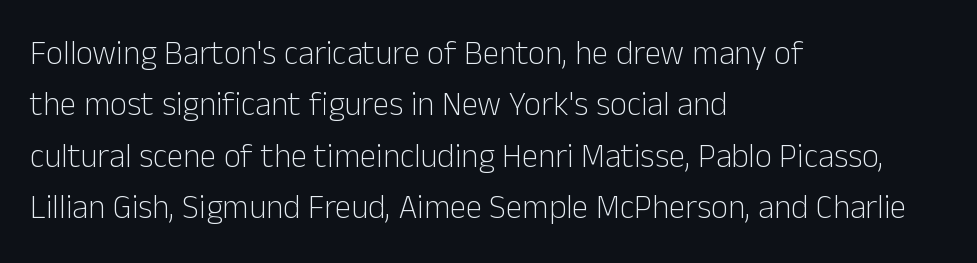
{"serif": "no", "italic": "no", "bold": "no", "weight": "light", "width": "normal", "stroke_contrast": "low", "x_height": "medium", "monospaced": "no", "underline": "no", "align": "left", "line_spacing": "normal", "line_spacing_ratio": 1.56, "letter_spacing": "normal", "letter_spacing_em": 0.0, "glyph_px": 33}
